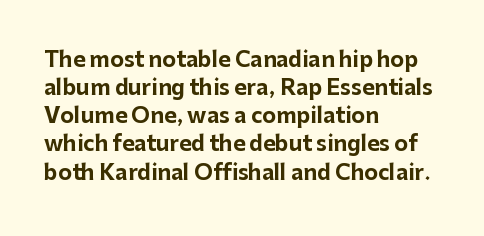
Anything drawn beneath the words? Only blank space. Evenly set lines give the paragraph a standard silhouette. In CSS terms this would be text-align: left. The font's upright variant was chosen for this text. Strokes here are thick enough to call this a true bold.
